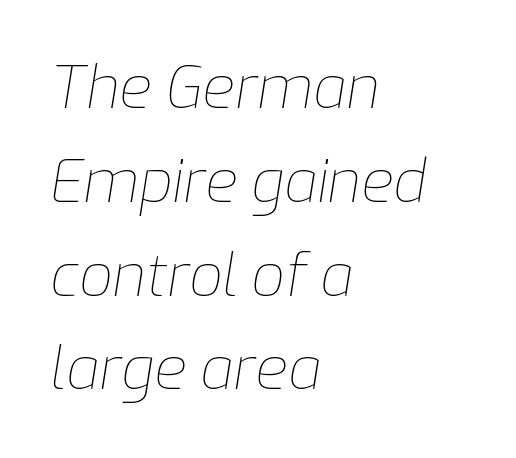
Quick note: italic. Is the letter spacing exaggerated? No — it looks like the ordinary default. Baseline-to-baseline distance is the conventional proportion of letter height. Each row of text sits above clean, open space. The letters advance in unequal steps, a hallmark of proportional type. The strokes carry an ordinary text weight at most.
